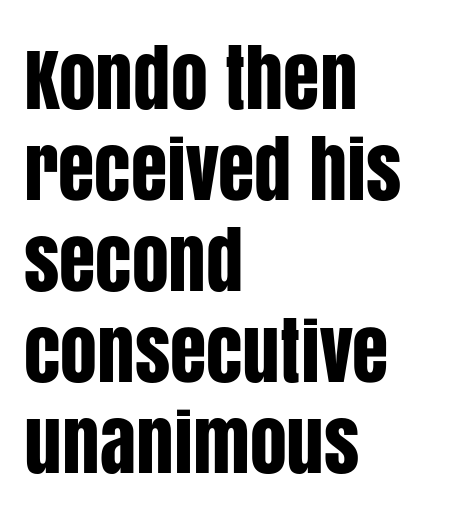
The image shows 74 px condensed sans-serif type, upright; set left-aligned, line spacing 1.23x, normal letter spacing, not underlined; low stroke contrast and a large x-height.
